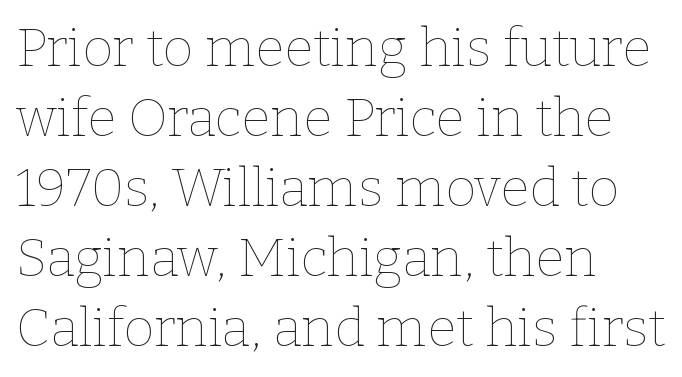
Q: Is the text bold? A: No.
Q: Is the text italic (slanted)? A: No, it is upright.
Q: Is the text underlined? A: No.
Q: How is the paragraph aligned? A: Left-aligned.
Q: Is the spacing between letters normal or unusually wide? A: Normal.
Q: Is the spacing between lines tight, normal or loose? A: Normal.
Q: Width (condensed, normal, or wide)? A: Normal.
Q: Stroke contrast? A: Low.
Q: x-height? A: Medium.
Q: Monospaced? A: No.
